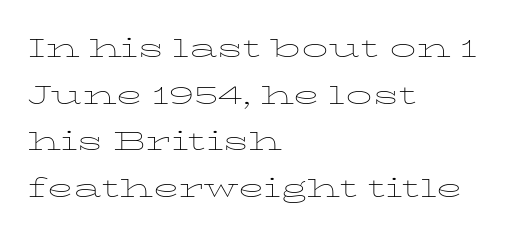
Every character sits straight up, as roman type does. Rule under the text: the space is simply empty. Is the block centered? No — it sits flush against the left margin. These lines are rendered in a variable-pitch font.
